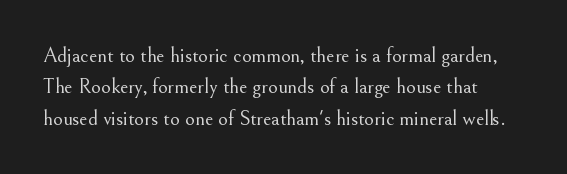
{"italic": "no", "bold": "no", "underline": "no", "line_spacing": "normal", "line_spacing_ratio": 1.5, "letter_spacing": "normal", "letter_spacing_em": 0.0, "glyph_px": 21}
